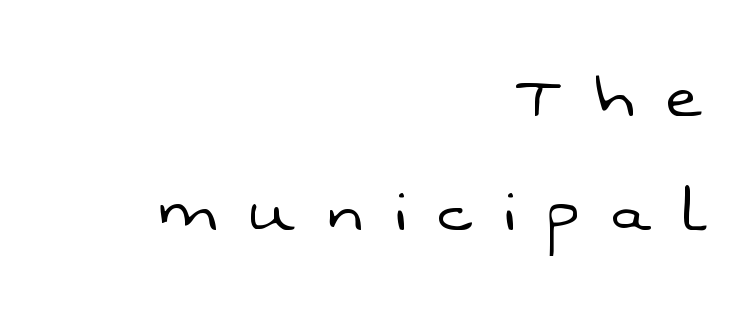
The image shows 76 px light sans-serif type; set right-aligned, normal line spacing (1.5x), unusually wide letter spacing (+0.44 em), not underlined; low stroke contrast and a medium x-height.
